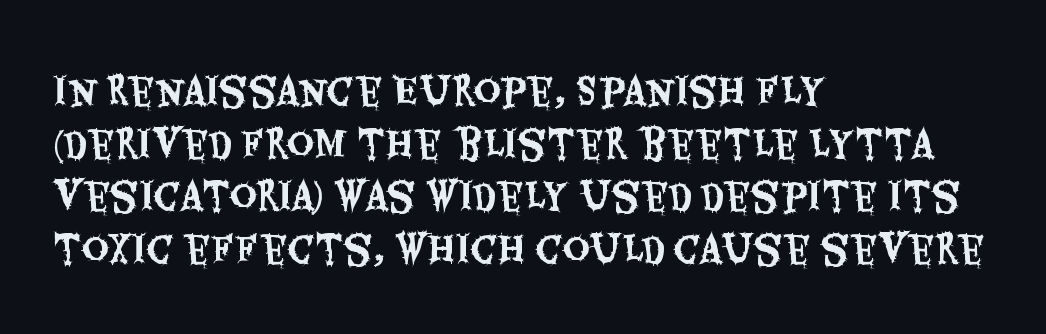
The image shows 37 px condensed sans-serif type, upright; set left-aligned, normal line spacing (1.42x), normal letter spacing, not underlined; medium stroke contrast and a large x-height.
